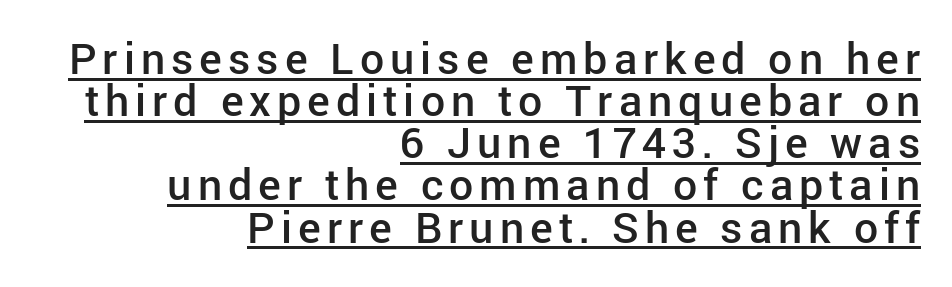
The image shows 43 px semibold sans-serif type, upright; set right-aligned, tight line spacing (0.98x), underlined; low stroke contrast and a medium x-height.
